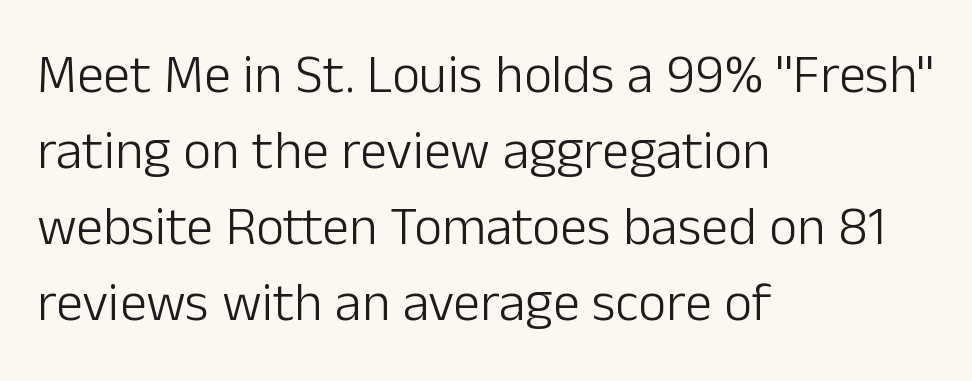
Q: Is the text bold? A: No.
Q: Is the text italic (slanted)? A: No, it is upright.
Q: Is the typeface a serif or a sans-serif typeface? A: Sans-serif.
Q: Is the text underlined? A: No.
Q: How is the paragraph aligned? A: Left-aligned.
Q: Is the spacing between letters normal or unusually wide? A: Normal.
Q: Is the spacing between lines tight, normal or loose? A: Normal.
Q: Width (condensed, normal, or wide)? A: Normal.
Q: Stroke contrast? A: Low.
Q: x-height? A: Medium.
Q: Monospaced? A: No.
